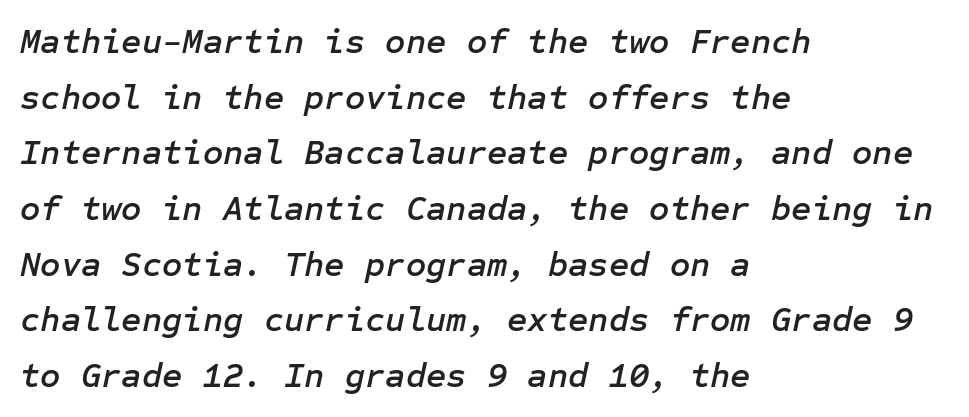
{"italic": "yes", "lean": "right", "slant_degrees": 12, "width": "normal", "stroke_contrast": "low", "x_height": "medium", "underline": "no", "align": "left", "line_spacing": "normal", "line_spacing_ratio": 1.59, "letter_spacing": "normal", "letter_spacing_em": 0.0, "glyph_px": 35}
